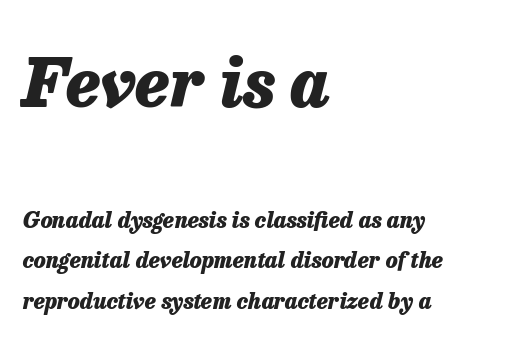
This sample is left-justified, so line endings fall wherever the words run out. Letters rest on an invisible, unmarked baseline. Short note: letters normally spaced. These lines carry a lot of weight — the face is fully bold.
